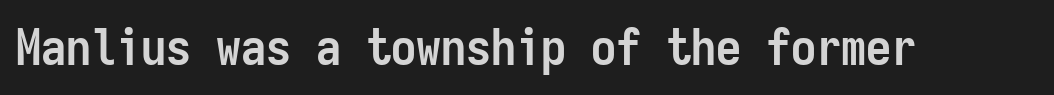
The image shows 50 px semibold, condensed sans-serif type, upright, monospaced; set normal letter spacing, not underlined; low stroke contrast and a medium x-height.
